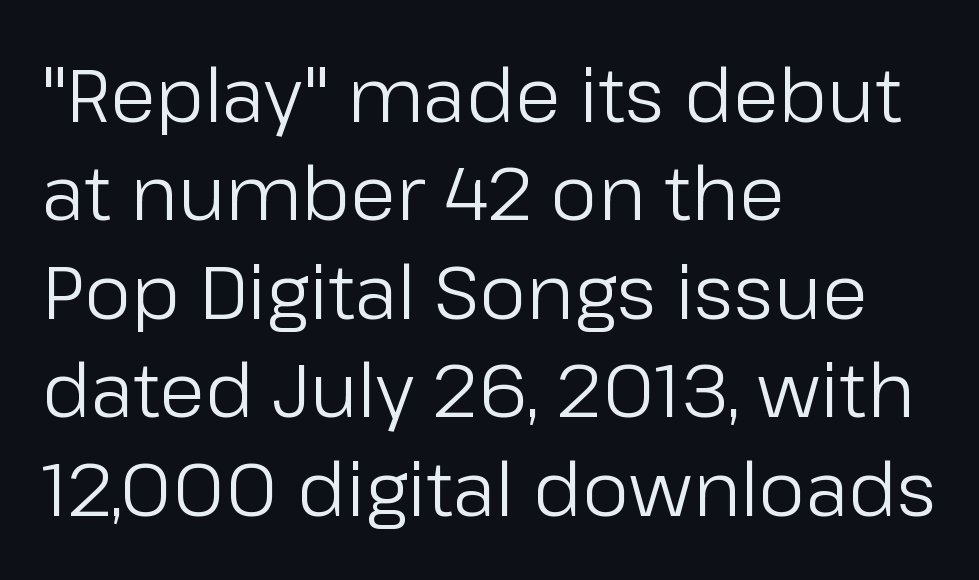
Check the space under the baseline: it is left empty. Horizontal alignment here is leftward, the default for most running prose. Tracking here is standard; glyphs follow each other at the usual distance. Is this a fixed-width face? No — the glyphs have proportional, varying widths. On a weight scale, this lands at 450 or below.
